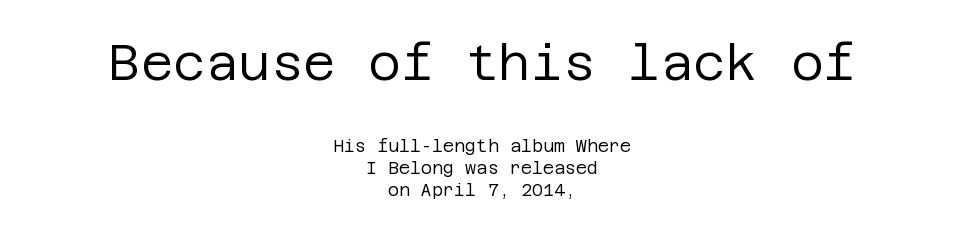
Weight: in the light-to-regular range. Notice how the stems are strictly vertical — no italics here. Here the first block reads like a headline and the second like body copy. Evenly set lines give the paragraph a standard silhouette.
